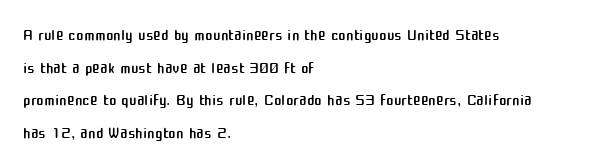
{"italic": "no", "bold": "no", "underline": "no", "align": "left", "line_spacing": "normal", "line_spacing_ratio": 1.42, "letter_spacing": "normal", "letter_spacing_em": 0.0, "glyph_px": 23}
